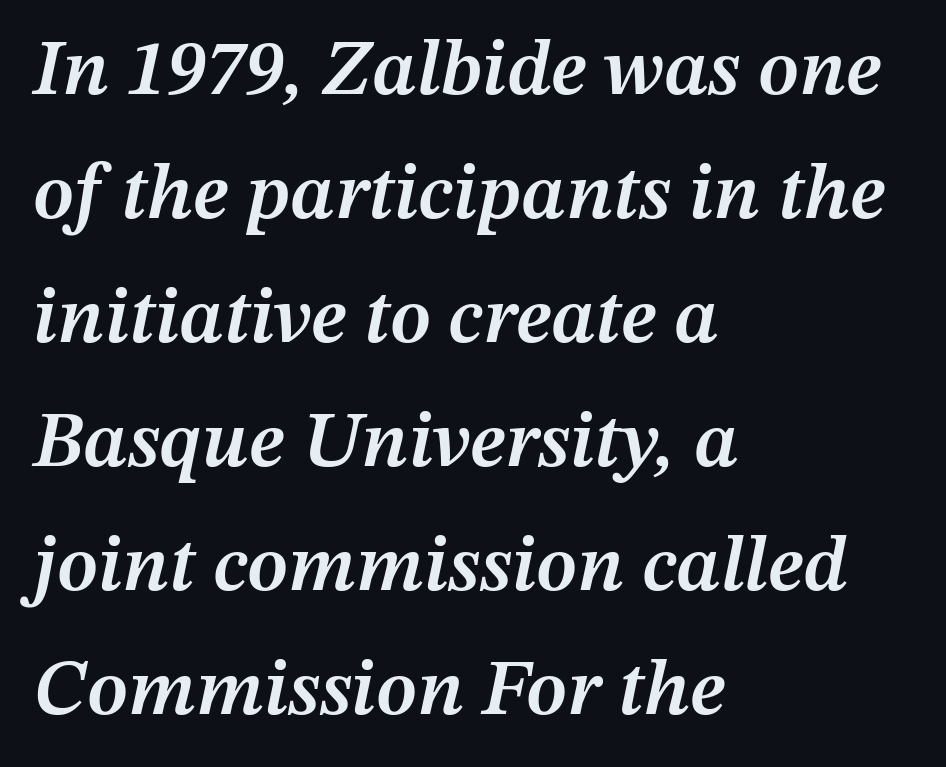
{"italic": "yes", "lean": "right", "slant_degrees": 12, "bold": "semi", "weight": "semibold", "width": "normal", "stroke_contrast": "medium", "x_height": "medium", "monospaced": "no", "underline": "no", "align": "left", "line_spacing": "normal", "line_spacing_ratio": 1.57, "letter_spacing": "normal", "letter_spacing_em": 0.0, "glyph_px": 79}
